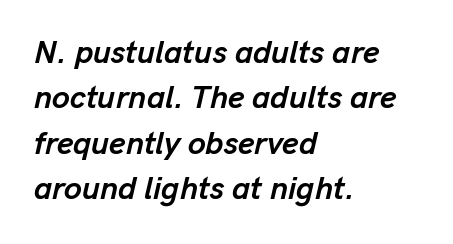
Q: Is the text bold? A: Yes.
Q: Is the text italic (slanted)? A: Yes, it leans right by about 13 degrees.
Q: Is the text underlined? A: No.
Q: How is the paragraph aligned? A: Left-aligned.
Q: Is the spacing between letters normal or unusually wide? A: Normal.
Q: Is the spacing between lines tight, normal or loose? A: Normal.
Q: Width (condensed, normal, or wide)? A: Normal.
Q: Stroke contrast? A: Low.
Q: x-height? A: Medium.
Q: Monospaced? A: No.
